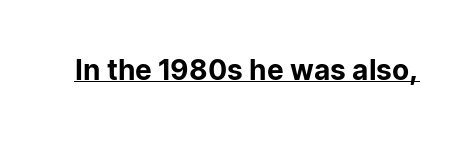
The image shows 28 px sans-serif type, upright; set normal letter spacing, underlined; low stroke contrast and a medium x-height.
